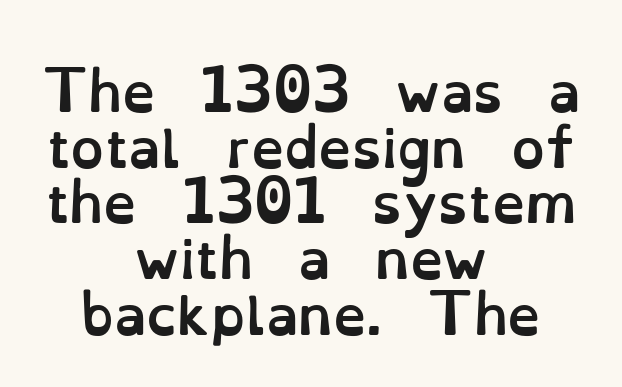
Q: Is the text bold? A: Yes.
Q: Is the text italic (slanted)? A: No, it is upright.
Q: Is the text underlined? A: No.
Q: How is the paragraph aligned? A: Centered.
Q: Is the spacing between letters normal or unusually wide? A: Normal.
Q: Is the spacing between lines tight, normal or loose? A: Tight.
Q: Width (condensed, normal, or wide)? A: Normal.
Q: Stroke contrast? A: Low.
Q: x-height? A: Small.
Q: Monospaced? A: No.
